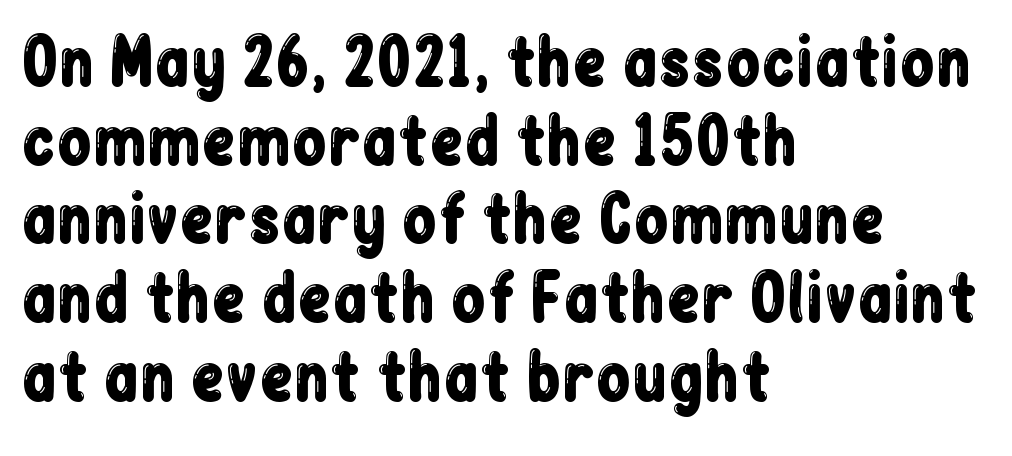
Q: Is the text italic (slanted)? A: No, it is upright.
Q: Is the typeface a serif or a sans-serif typeface? A: Sans-serif.
Q: Is the text underlined? A: No.
Q: How is the paragraph aligned? A: Left-aligned.
Q: Is the spacing between letters normal or unusually wide? A: Normal.
Q: Is the spacing between lines tight, normal or loose? A: Normal.
Q: Width (condensed, normal, or wide)? A: Condensed.
Q: Stroke contrast? A: Low.
Q: x-height? A: Medium.
Q: Monospaced? A: No.
